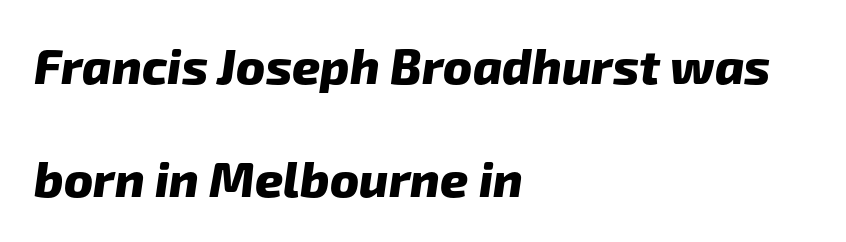
{"serif": "no", "bold": "yes", "weight": "heavy", "width": "normal", "stroke_contrast": "low", "x_height": "medium", "monospaced": "no", "underline": "no", "align": "left", "line_spacing": "loose", "line_spacing_ratio": 2.31, "letter_spacing": "normal", "letter_spacing_em": 0.0, "glyph_px": 49}
